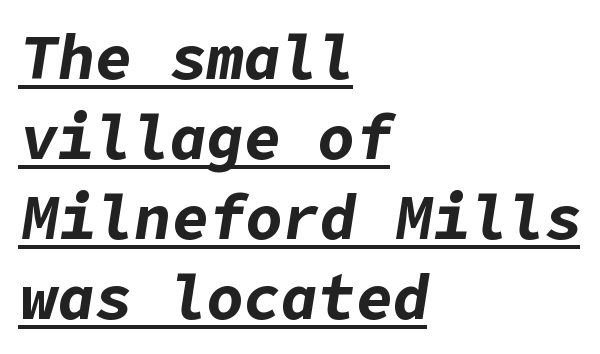
Q: Is the text bold? A: Yes.
Q: Is the text italic (slanted)? A: Yes, it leans right by about 9 degrees.
Q: Is the text underlined? A: Yes.
Q: How is the paragraph aligned? A: Left-aligned.
Q: Is the spacing between letters normal or unusually wide? A: Normal.
Q: Is the spacing between lines tight, normal or loose? A: Normal.
Q: Width (condensed, normal, or wide)? A: Normal.
Q: Stroke contrast? A: Low.
Q: x-height? A: Medium.
